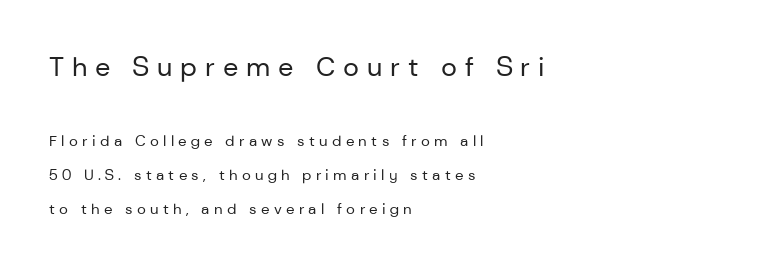
{"italic": "no", "bold": "no", "underline": "no", "align": "left", "line_spacing": "loose", "line_spacing_ratio": 2.25, "letter_spacing": "wide", "letter_spacing_em": 0.29, "larger_block": "first", "size_ratio": 1.8, "glyph_px": 27}
